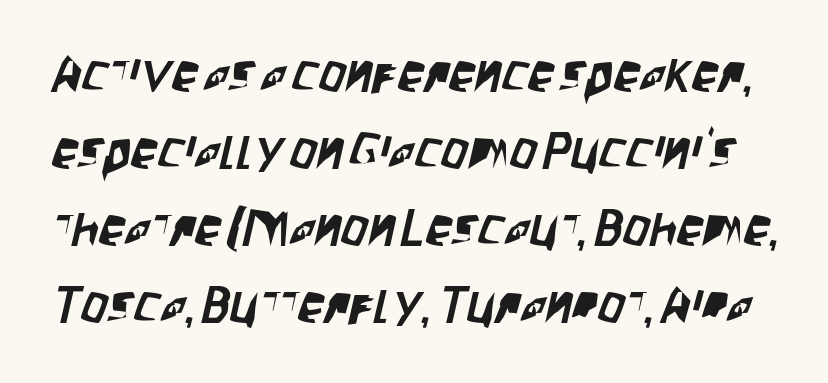
The rendering uses a moderate line-height, typical for paragraphs. Each letter keeps its own natural width here, so spacing adapts to shape. I'd call this a sans setting — the letters go barefoot. The string is rendered with underlining switched off. No extra tracking has been applied to these lines.
